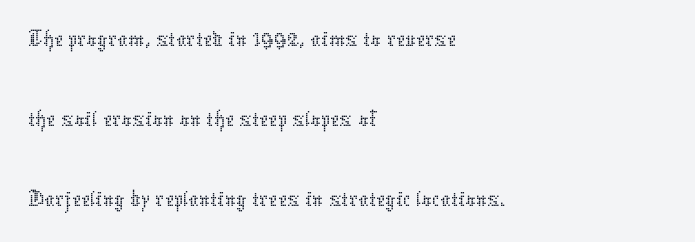
{"italic": "no", "bold": "no", "weight": "thin", "width": "normal", "stroke_contrast": "low", "x_height": "medium", "monospaced": "no", "underline": "no", "align": "left", "line_spacing": "normal", "line_spacing_ratio": 1.57, "letter_spacing": "normal", "letter_spacing_em": 0.0, "glyph_px": 51}
